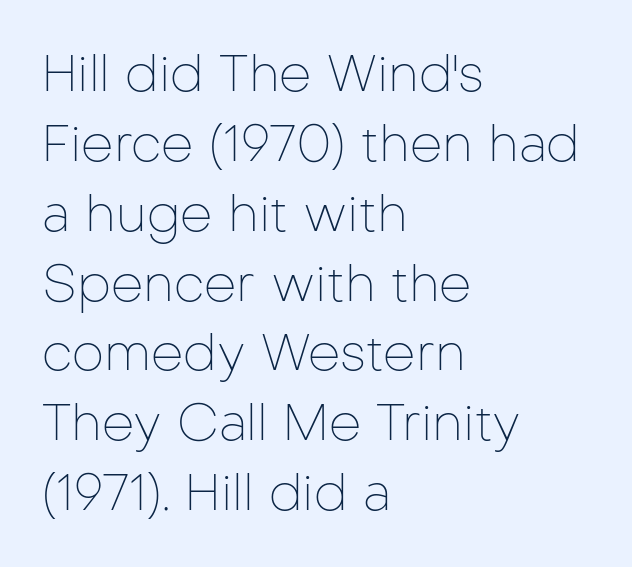
{"serif": "no", "italic": "no", "bold": "no", "weight": "thin", "width": "normal", "stroke_contrast": "low", "x_height": "medium", "monospaced": "no", "underline": "no", "align": "left", "line_spacing": "normal", "line_spacing_ratio": 1.37, "letter_spacing": "normal", "letter_spacing_em": 0.0, "glyph_px": 51}
